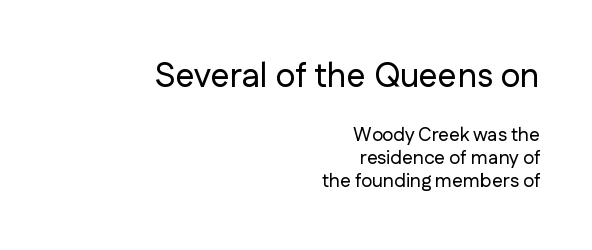
Q: Is the text italic (slanted)? A: No, it is upright.
Q: Is the typeface a serif or a sans-serif typeface? A: Sans-serif.
Q: Is the text underlined? A: No.
Q: How is the paragraph aligned? A: Right-aligned.
Q: Is the spacing between letters normal or unusually wide? A: Normal.
Q: Which block of text is set in a larger size, the first (top) or the second (bottom)? A: The first (top) one.
Q: Width (condensed, normal, or wide)? A: Normal.
Q: Stroke contrast? A: Low.
Q: x-height? A: Medium.
Q: Monospaced? A: No.
